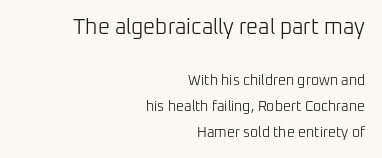
The image shows 21 px text type, upright; set right-aligned, line spacing 1.87x, normal letter spacing, not underlined; the first (top) block is 1.5x larger.
